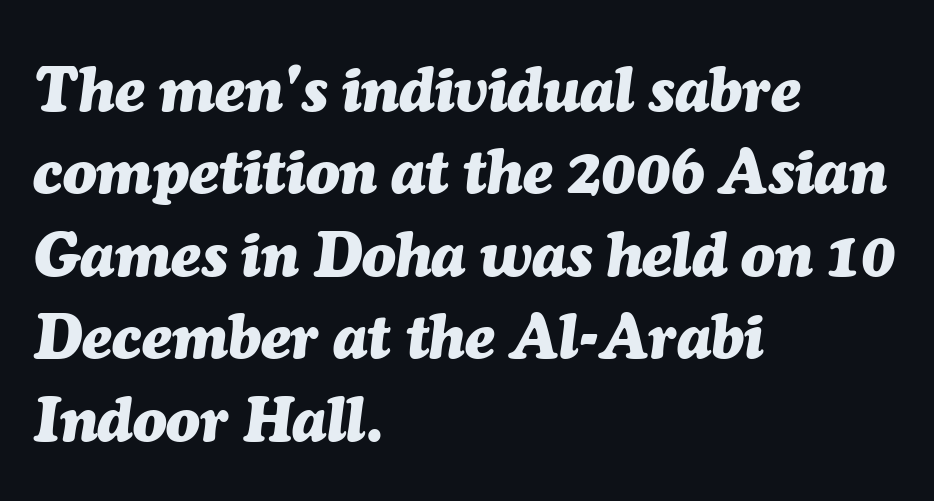
Q: Is the text bold? A: Yes.
Q: Is the text italic (slanted)? A: Yes, it leans right by about 7 degrees.
Q: Is the text underlined? A: No.
Q: How is the paragraph aligned? A: Left-aligned.
Q: Is the spacing between letters normal or unusually wide? A: Normal.
Q: Is the spacing between lines tight, normal or loose? A: Normal.
Q: Width (condensed, normal, or wide)? A: Normal.
Q: Stroke contrast? A: Medium.
Q: x-height? A: Medium.
Q: Monospaced? A: No.
